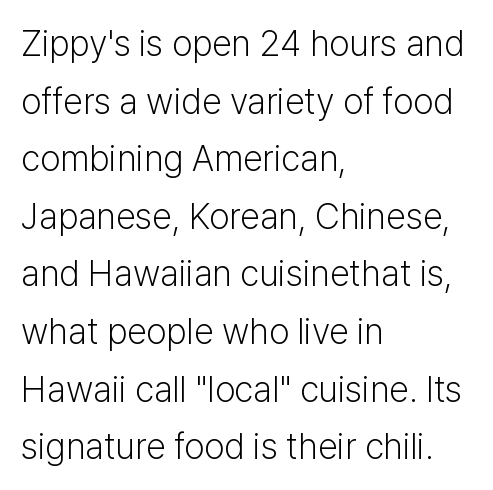
Every stem runs plumb, perpendicular to the baseline. Reading down the block, your eye returns to a fixed left position each line. Tracking value appears to be zero — textbook default spacing. Proportional: the letters do not fall into vertical columns. Baseline-to-baseline distance is the conventional proportion of letter height. The font sits on the lighter half of the weight spectrum, regular included.
